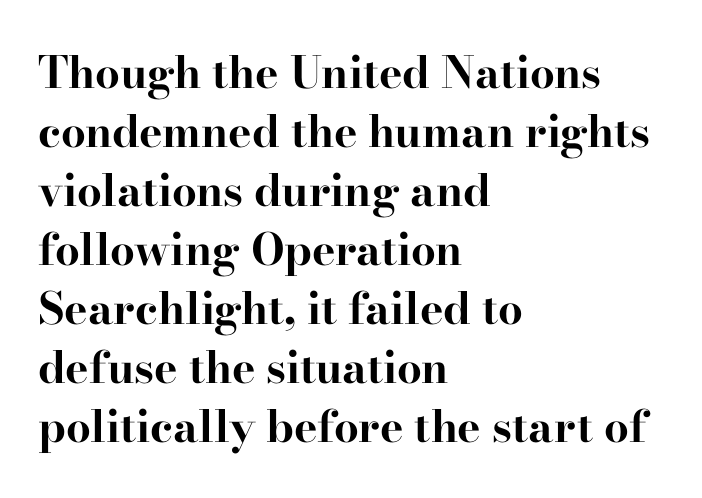
Quick note: interline space is typical. Examine the stroke ends and you'll spot serifs. The gap between lines stays unmarked. The passage shown is typed in a proportional face where columns would drift. This is heavy type, rendered in bold. Spacing between characters is what you'd get straight out of the box.
